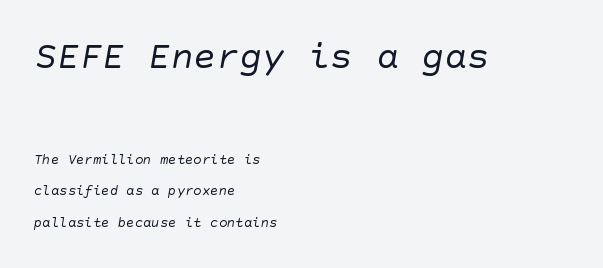
The image shows 38 px regular-weight sans-serif type; set left-aligned, loose line spacing (2.27x), normal letter spacing, not underlined; the first (top) block is 2.71x larger; low stroke contrast and a large x-height.
